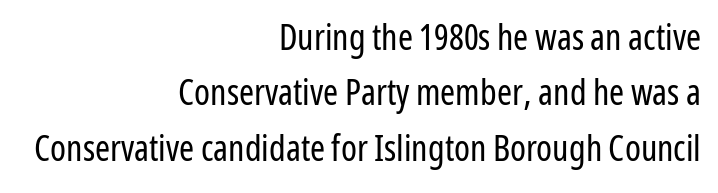
{"serif": "no", "italic": "no", "bold": "no", "weight": "regular", "width": "condensed", "stroke_contrast": "low", "x_height": "medium", "monospaced": "no", "underline": "no", "align": "right", "line_spacing": "normal", "line_spacing_ratio": 1.54, "letter_spacing": "normal", "letter_spacing_em": 0.0, "glyph_px": 36}
